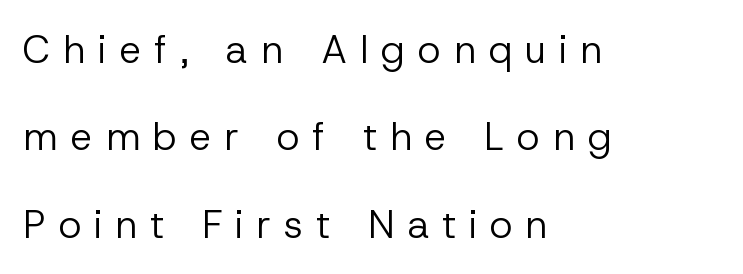
The image shows 39 px regular-weight sans-serif type, upright; set left-aligned, loose line spacing (2.24x), unusually wide letter spacing (+0.33 em), not underlined; low stroke contrast and a medium x-height.
